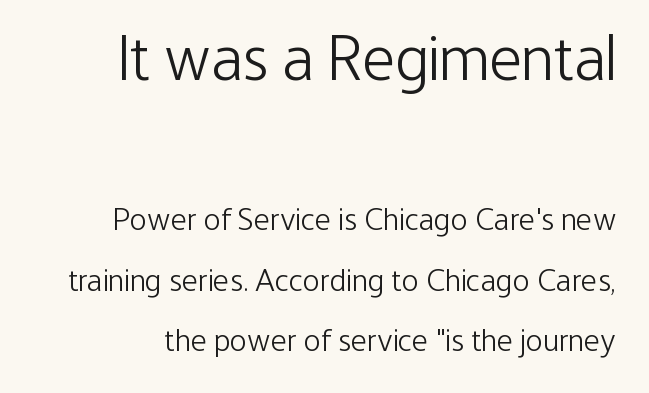
The image shows 64 px light, condensed sans-serif type, upright; set loose line spacing (1.9x), normal letter spacing, not underlined; the first (top) block is 2.0x larger; low stroke contrast and a medium x-height.
